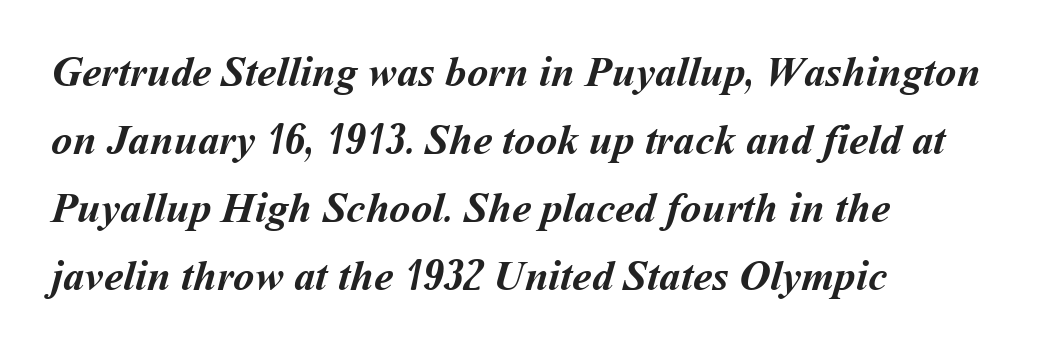
Q: Is the text bold? A: Yes.
Q: Is the text underlined? A: No.
Q: How is the paragraph aligned? A: Left-aligned.
Q: Is the spacing between letters normal or unusually wide? A: Normal.
Q: Is the spacing between lines tight, normal or loose? A: Normal.
Q: Width (condensed, normal, or wide)? A: Normal.
Q: Stroke contrast? A: Medium.
Q: x-height? A: Medium.
Q: Monospaced? A: No.
